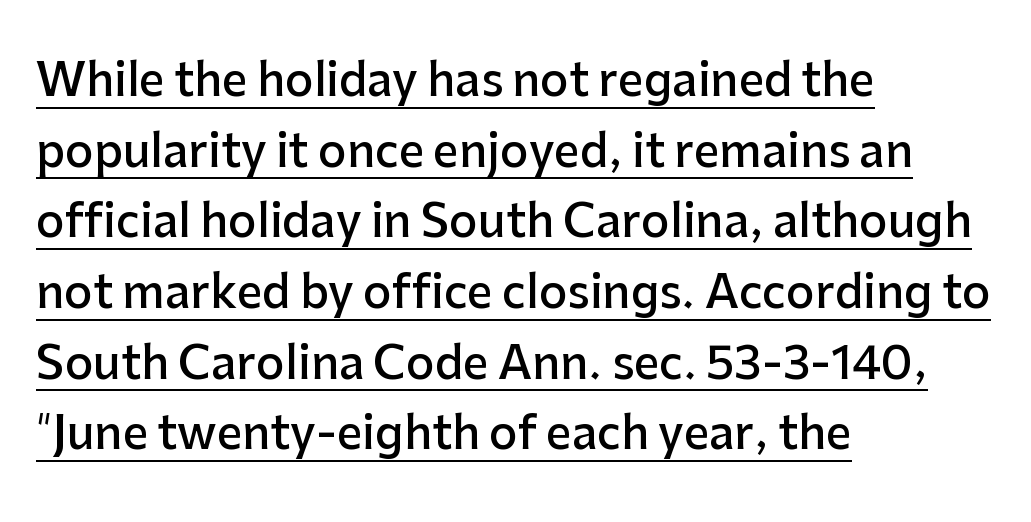
{"serif": "no", "italic": "no", "bold": "semi", "weight": "semibold", "width": "normal", "stroke_contrast": "low", "x_height": "medium", "monospaced": "no", "underline": "yes", "align": "left", "line_spacing": "normal", "line_spacing_ratio": 1.57, "letter_spacing": "normal", "letter_spacing_em": 0.0, "glyph_px": 45}
